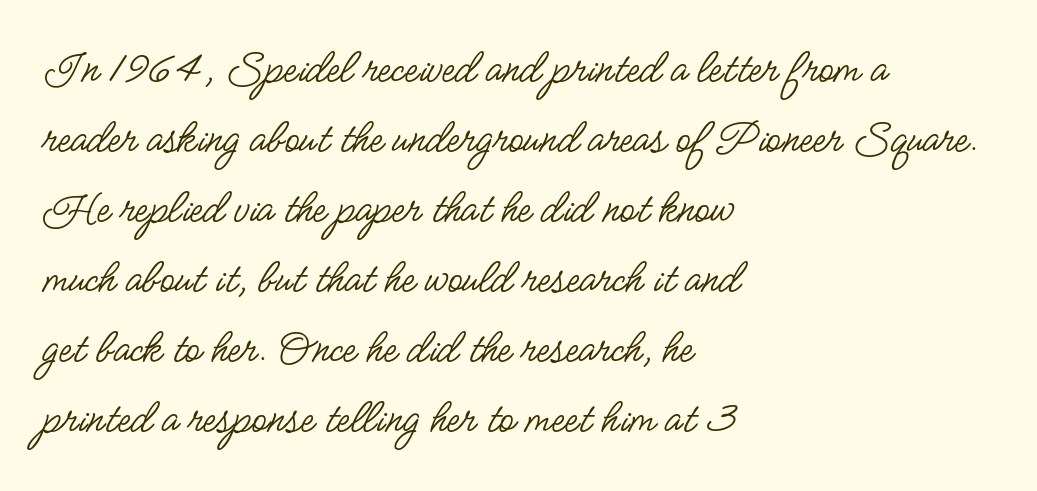
Q: Is the text bold? A: No.
Q: Is the text italic (slanted)? A: Yes.
Q: Is the typeface a serif or a sans-serif typeface? A: Sans-serif.
Q: Is the text underlined? A: No.
Q: How is the paragraph aligned? A: Left-aligned.
Q: Is the spacing between letters normal or unusually wide? A: Normal.
Q: Is the spacing between lines tight, normal or loose? A: Normal.
Q: Width (condensed, normal, or wide)? A: Condensed.
Q: Stroke contrast? A: Low.
Q: x-height? A: Small.
Q: Monospaced? A: No.
